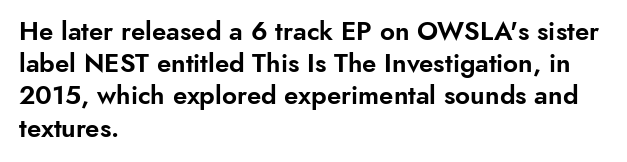
You could call the tracking neutral — neither tight nor loose. Posture: upright roman. Which margin do the lines hug? The left one — the right edge is uneven. Decoration check: the copy has no underline.
